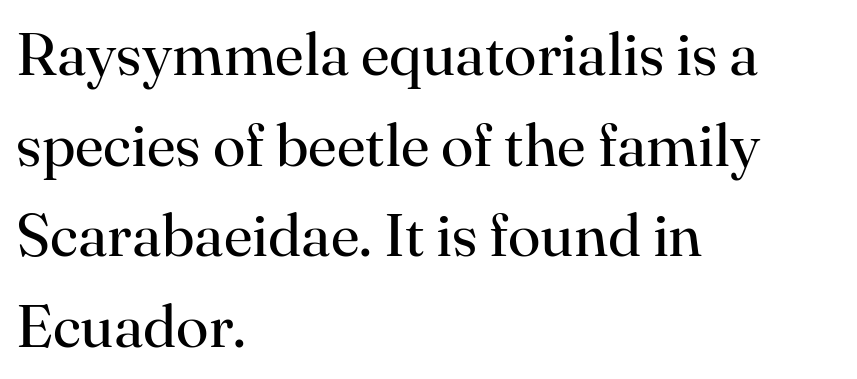
The image shows 60 px regular-weight serif type, upright; set left-aligned, normal line spacing (1.51x), normal letter spacing, not underlined; high stroke contrast and a small x-height.
